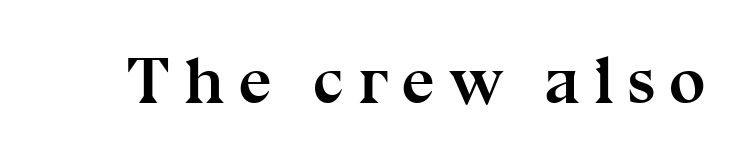
Q: Is the text bold? A: Yes.
Q: Is the text italic (slanted)? A: No, it is upright.
Q: Is the typeface a serif or a sans-serif typeface? A: Serif.
Q: Is the text underlined? A: No.
Q: Is the spacing between letters normal or unusually wide? A: Unusually wide.
Q: Width (condensed, normal, or wide)? A: Normal.
Q: Stroke contrast? A: Medium.
Q: x-height? A: Medium.
Q: Monospaced? A: No.
